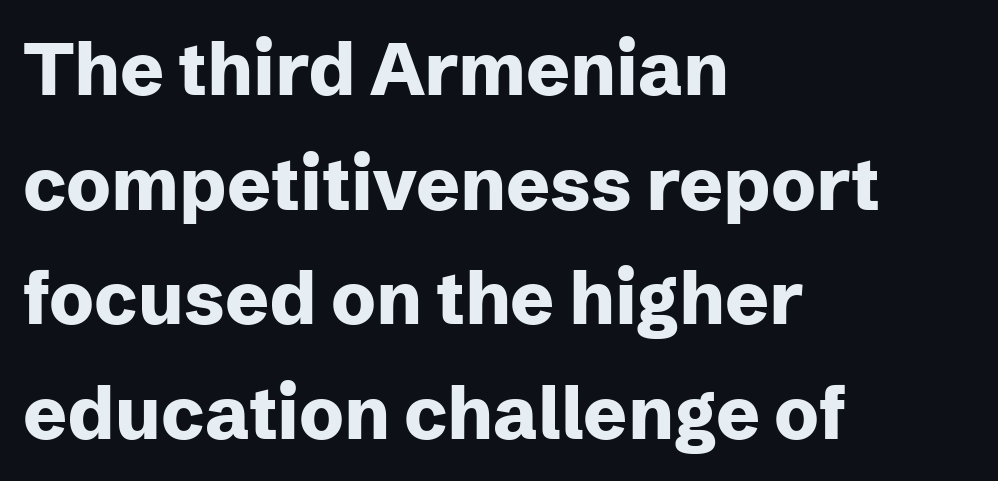
The image shows 73 px heavy sans-serif type, upright; set left-aligned, normal line spacing (1.57x), normal letter spacing, not underlined; low stroke contrast and a medium x-height.
